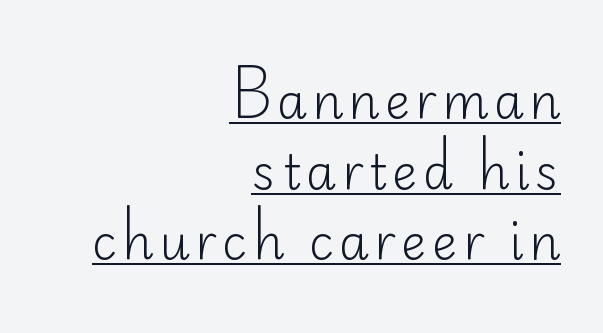
Q: Is the text bold? A: No.
Q: Is the text italic (slanted)? A: No, it is upright.
Q: Is the typeface a serif or a sans-serif typeface? A: Sans-serif.
Q: Is the text underlined? A: Yes.
Q: How is the paragraph aligned? A: Right-aligned.
Q: Is the spacing between lines tight, normal or loose? A: Normal.
Q: Width (condensed, normal, or wide)? A: Normal.
Q: Stroke contrast? A: Low.
Q: x-height? A: Small.
Q: Monospaced? A: No.
